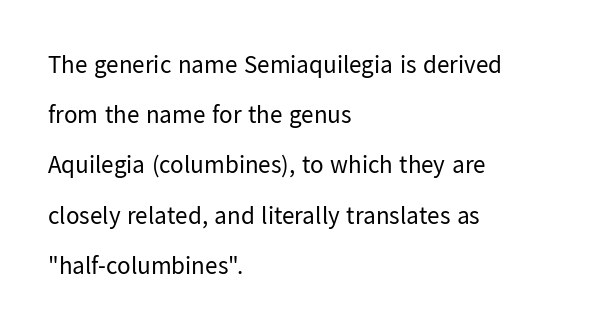
A bare baseline throughout the passage. Upright lettering throughout. Alignment: flush left. Quick note: interline space is abundant. No chunkiness to these letters — they're not bold. Each word holds together tightly as a unit, with standard inter-letter gaps.
